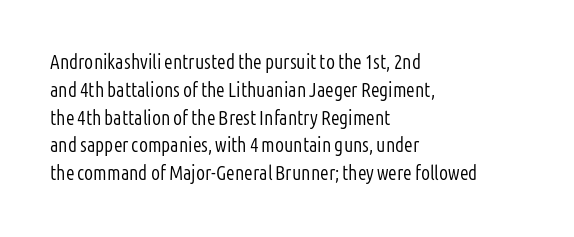
{"italic": "no", "bold": "no", "underline": "no", "align": "left", "line_spacing": "normal", "line_spacing_ratio": 1.39, "letter_spacing": "normal", "letter_spacing_em": 0.0, "glyph_px": 20}
